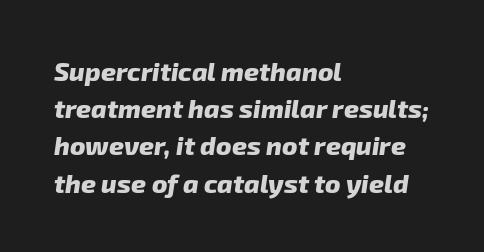
Q: Is the text bold? A: Yes.
Q: Is the text underlined? A: No.
Q: How is the paragraph aligned? A: Left-aligned.
Q: Is the spacing between letters normal or unusually wide? A: Normal.
Q: Is the spacing between lines tight, normal or loose? A: Normal.
